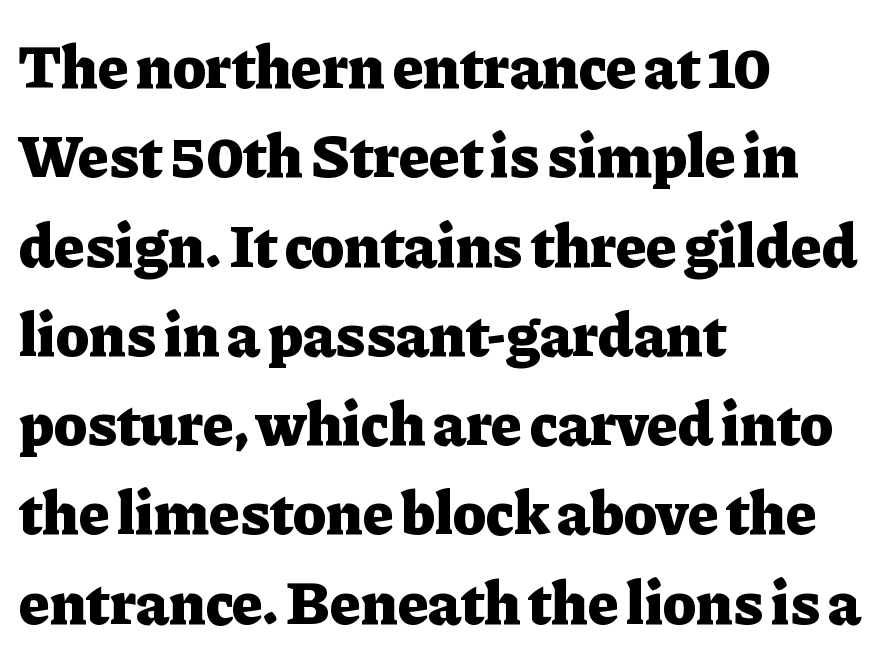
The image shows 62 px heavy serif type, upright; set left-aligned, normal line spacing (1.44x), normal letter spacing, not underlined; low stroke contrast and a medium x-height.
